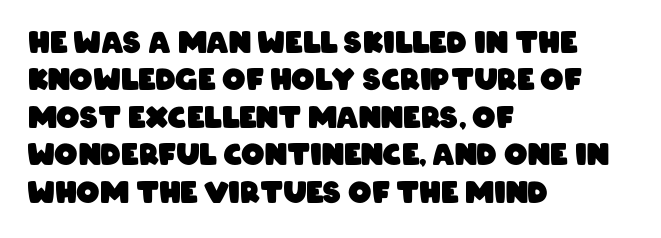
{"serif": "no", "bold": "yes", "weight": "heavy", "width": "condensed", "stroke_contrast": "low", "x_height": "large", "monospaced": "no", "underline": "no", "align": "left", "line_spacing": "normal", "line_spacing_ratio": 1.29, "letter_spacing": "normal", "letter_spacing_em": 0.0, "glyph_px": 29}
